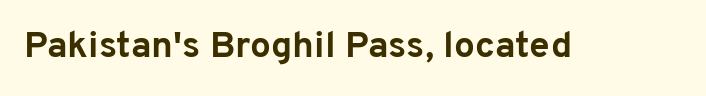
{"serif": "no", "italic": "no", "bold": "yes", "weight": "bold", "width": "normal", "stroke_contrast": "low", "x_height": "medium", "monospaced": "no", "underline": "no", "letter_spacing": "normal", "letter_spacing_em": 0.0, "glyph_px": 37}
